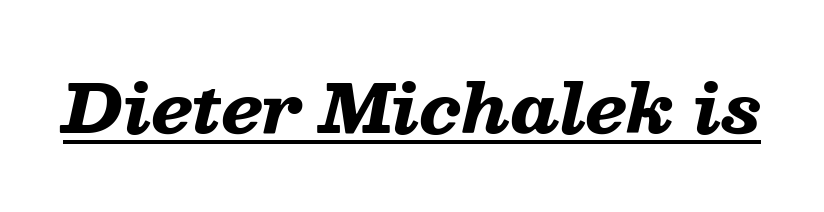
Q: Is the text bold? A: Yes.
Q: Is the text italic (slanted)? A: Yes, it leans right by about 13 degrees.
Q: Is the text underlined? A: Yes.
Q: Is the spacing between letters normal or unusually wide? A: Normal.
Q: Width (condensed, normal, or wide)? A: Wide.
Q: Stroke contrast? A: Low.
Q: x-height? A: Medium.
Q: Monospaced? A: No.
